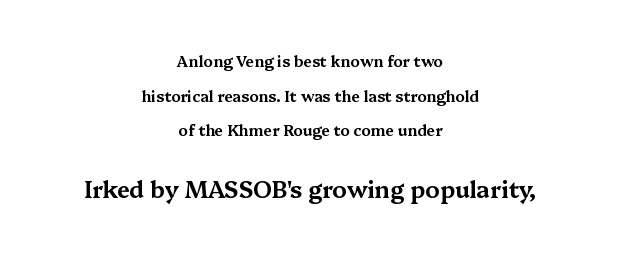
Beneath every word, the page is bare. Does the copy run flush right? No — it is centered line by line. In terms of leading, this rendering errs on the spacious side. Honestly, the letter spacing is just normal — you wouldn't notice it. If you drew a line through each stem, it would be perfectly vertical.
